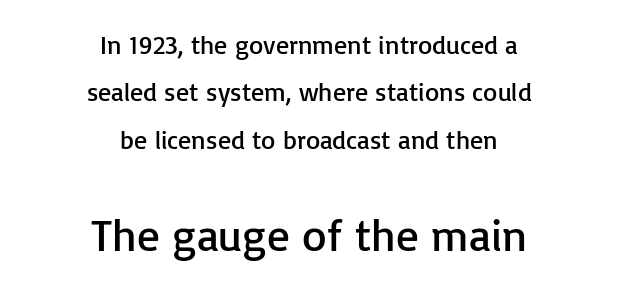
Caption: face not bold, strokes unweighted. Inter-character spacing is left at the font's built-in metrics. Style check: upright. This layout puts the modest block above and the oversized block below.
